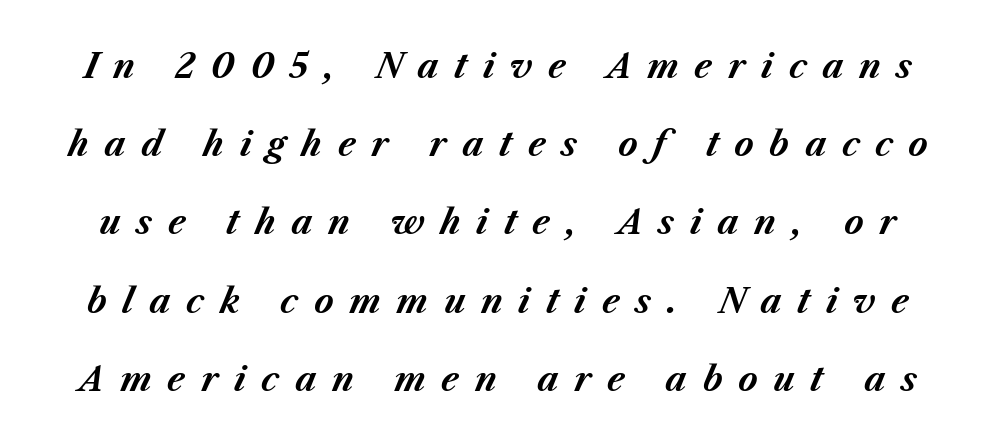
Strong, thick strokes mark this as bold type. You could only call the tracking loose — the letters float apart. Clear beneath every line of the passage. The text carries the slant typical of an italic or oblique font. The passage shown stacks its lines with a broad gap. Note the varied advance widths — an 'i' is clearly narrower than an 'm'.
